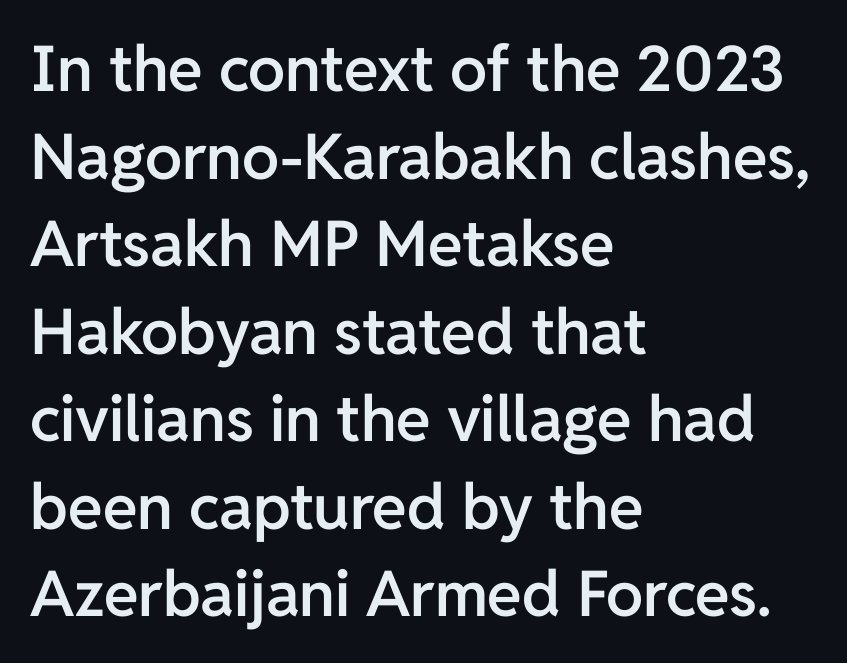
{"serif": "no", "italic": "no", "bold": "semi", "weight": "semibold", "width": "normal", "stroke_contrast": "low", "x_height": "medium", "monospaced": "no", "underline": "no", "align": "left", "line_spacing": "normal", "line_spacing_ratio": 1.39, "letter_spacing": "normal", "letter_spacing_em": 0.0, "glyph_px": 63}
